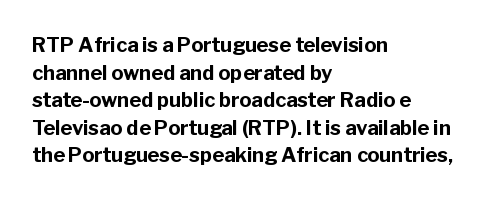
Is the letter spacing exaggerated? No — it looks like the ordinary default. Does the weight exceed regular? Yes, all the way to bold. Layout note: lines flush left. Notice how the stems are strictly vertical — no italics here.
